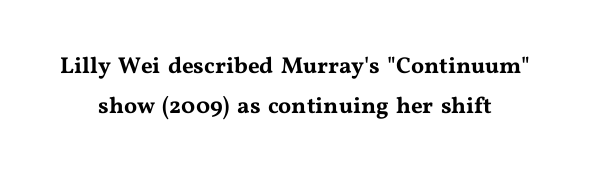
{"italic": "no", "underline": "no", "line_spacing_ratio": 1.74, "letter_spacing": "normal", "letter_spacing_em": 0.0, "glyph_px": 23}
